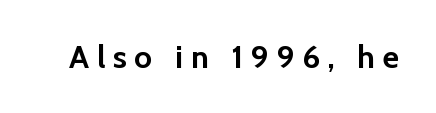
The image shows 32 px semibold sans-serif type, upright; set unusually wide letter spacing (+0.24 em), not underlined; low stroke contrast and a medium x-height.
